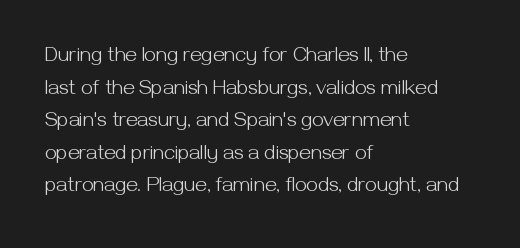
The image shows 21 px text type, upright; set left-aligned, normal line spacing (1.55x), normal letter spacing, not underlined.
